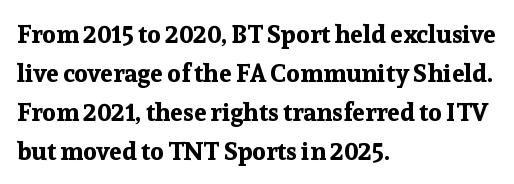
Vertical strokes here are truly vertical. In terms of letterspacing, this is plain default setting. This block has exactly the height ordinary leading produces. Pretty heavy lettering here — definitely bold.
